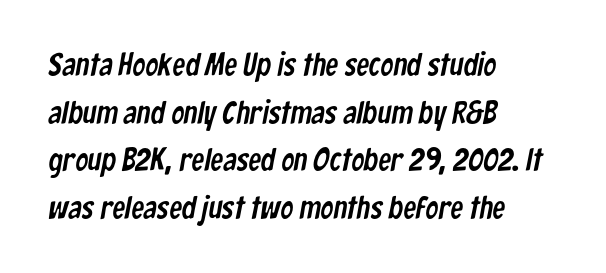
Nothing sits at the stroke ends, so this counts as sans-serif. Note the varied advance widths — an 'i' is clearly narrower than an 'm'. A student would call this left alignment; a typographer would say flush left, rag right. Nobody drew a line under any word here. Interline gaps are of average width in this sample. You could call the tracking neutral — neither tight nor loose.
